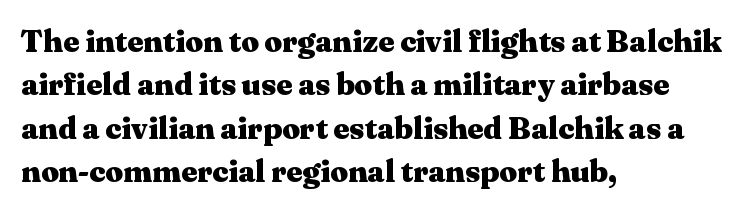
The image shows 31 px heavy, wide serif type, upright; set left-aligned, normal line spacing (1.4x), normal letter spacing, not underlined; medium stroke contrast and a medium x-height.
